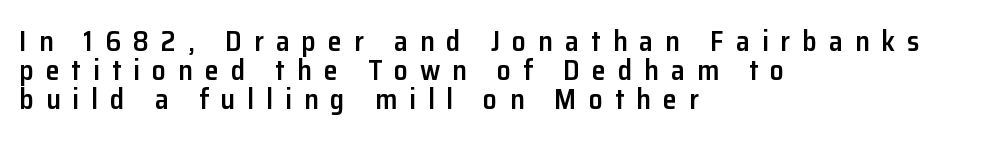
Q: Is the text bold? A: Semi-bold.
Q: Is the text italic (slanted)? A: No, it is upright.
Q: Is the typeface a serif or a sans-serif typeface? A: Sans-serif.
Q: Is the text underlined? A: No.
Q: How is the paragraph aligned? A: Left-aligned.
Q: Is the spacing between letters normal or unusually wide? A: Unusually wide.
Q: Is the spacing between lines tight, normal or loose? A: Tight.
Q: Width (condensed, normal, or wide)? A: Normal.
Q: Stroke contrast? A: Low.
Q: x-height? A: Medium.
Q: Monospaced? A: No.
